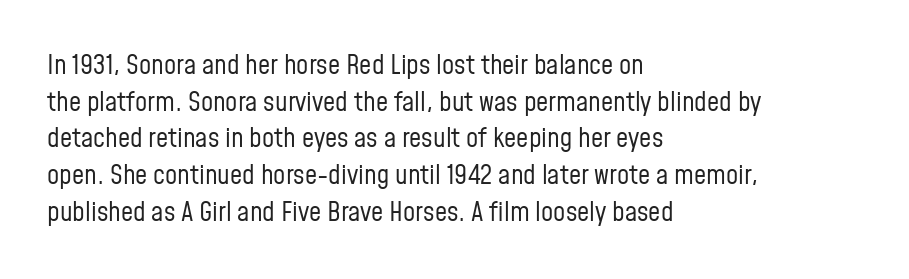
The image shows 27 px text type, upright; set left-aligned, normal line spacing (1.36x), normal letter spacing, not underlined.
